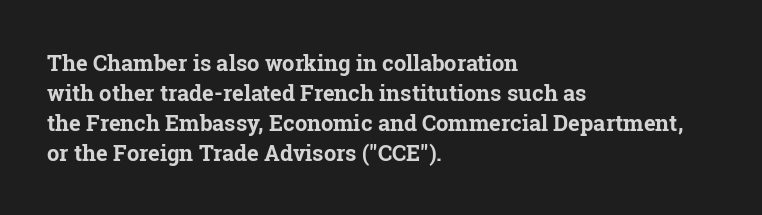
The image shows 22 px bold type, upright; set left-aligned, normal line spacing (1.37x), normal letter spacing, not underlined.
